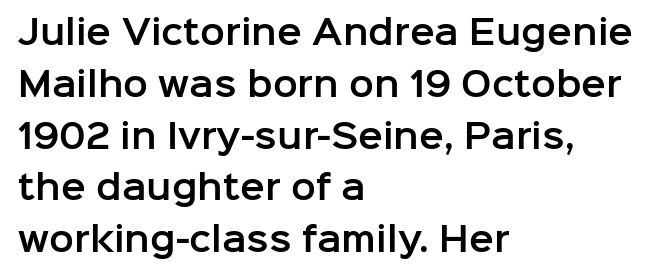
{"serif": "no", "italic": "no", "width": "normal", "stroke_contrast": "low", "x_height": "medium", "monospaced": "no", "underline": "no", "align": "left", "line_spacing": "normal", "line_spacing_ratio": 1.57, "letter_spacing": "normal", "letter_spacing_em": 0.0, "glyph_px": 33}
